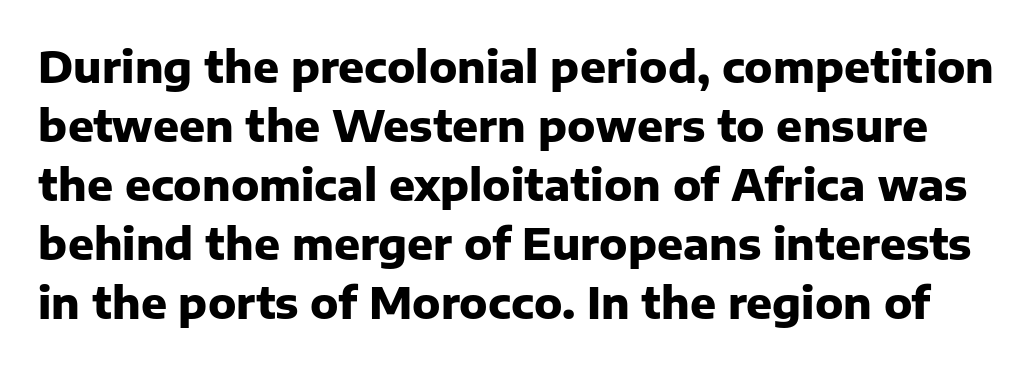
Q: Is the text bold? A: Yes.
Q: Is the text italic (slanted)? A: No, it is upright.
Q: Is the typeface a serif or a sans-serif typeface? A: Sans-serif.
Q: Is the text underlined? A: No.
Q: Is the spacing between letters normal or unusually wide? A: Normal.
Q: Is the spacing between lines tight, normal or loose? A: Normal.
Q: Width (condensed, normal, or wide)? A: Normal.
Q: Stroke contrast? A: Low.
Q: x-height? A: Medium.
Q: Monospaced? A: No.
